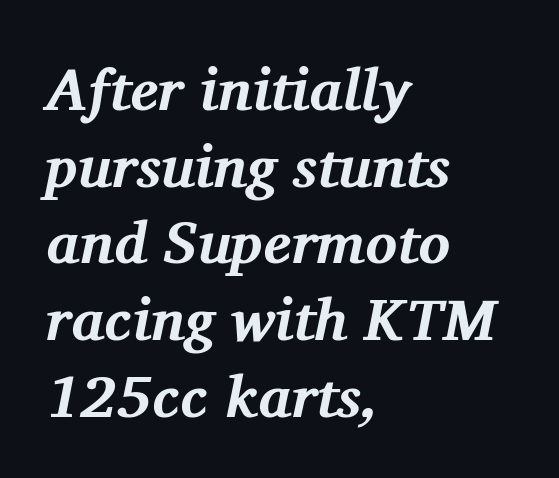
Q: Is the text bold? A: Yes.
Q: Is the text italic (slanted)? A: Yes, it leans right by about 11 degrees.
Q: Is the typeface a serif or a sans-serif typeface? A: Serif.
Q: Is the text underlined? A: No.
Q: How is the paragraph aligned? A: Left-aligned.
Q: Is the spacing between letters normal or unusually wide? A: Normal.
Q: Is the spacing between lines tight, normal or loose? A: Normal.
Q: Width (condensed, normal, or wide)? A: Normal.
Q: Stroke contrast? A: Medium.
Q: x-height? A: Medium.
Q: Monospaced? A: No.
